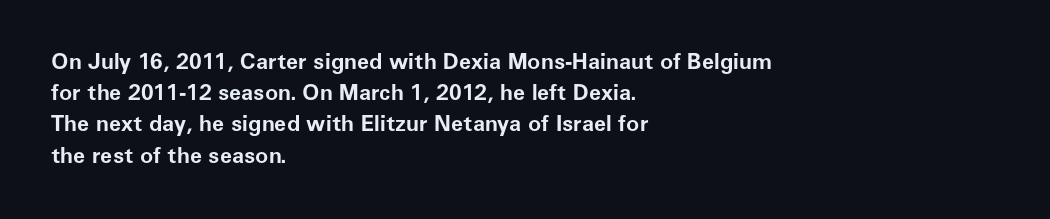
In CSS terms this would be text-align: left. Baseline-to-baseline distance is the conventional proportion of letter height. Notice how the stems are strictly vertical — no italics here. The space beneath each line is pristine and unruled. Spacing between characters is what you'd get straight out of the box. The passage shown is emphatically bold.
